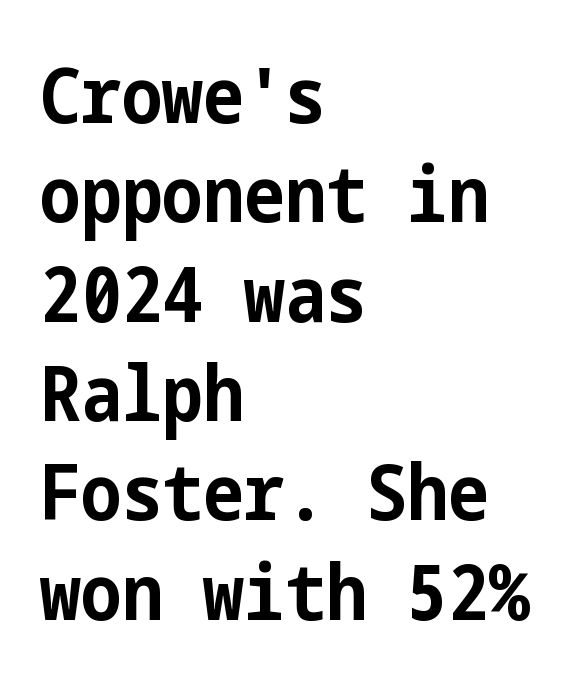
Q: Is the text bold? A: Yes.
Q: Is the text italic (slanted)? A: No, it is upright.
Q: Is the typeface a serif or a sans-serif typeface? A: Sans-serif.
Q: Is the text underlined? A: No.
Q: How is the paragraph aligned? A: Left-aligned.
Q: Is the spacing between letters normal or unusually wide? A: Normal.
Q: Is the spacing between lines tight, normal or loose? A: Normal.
Q: Width (condensed, normal, or wide)? A: Condensed.
Q: Stroke contrast? A: Low.
Q: x-height? A: Medium.
